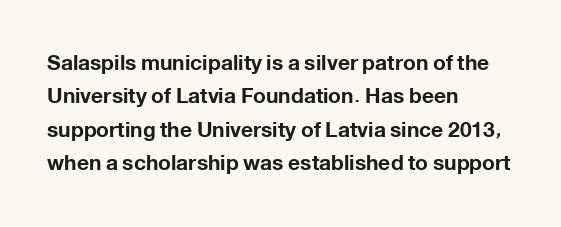
{"italic": "no", "bold": "yes", "underline": "no", "align": "left", "line_spacing": "normal", "line_spacing_ratio": 1.59, "letter_spacing": "normal", "letter_spacing_em": 0.0, "glyph_px": 21}
